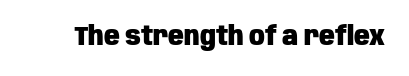
{"italic": "no", "bold": "yes", "underline": "no", "letter_spacing": "normal", "letter_spacing_em": 0.0, "glyph_px": 26}
